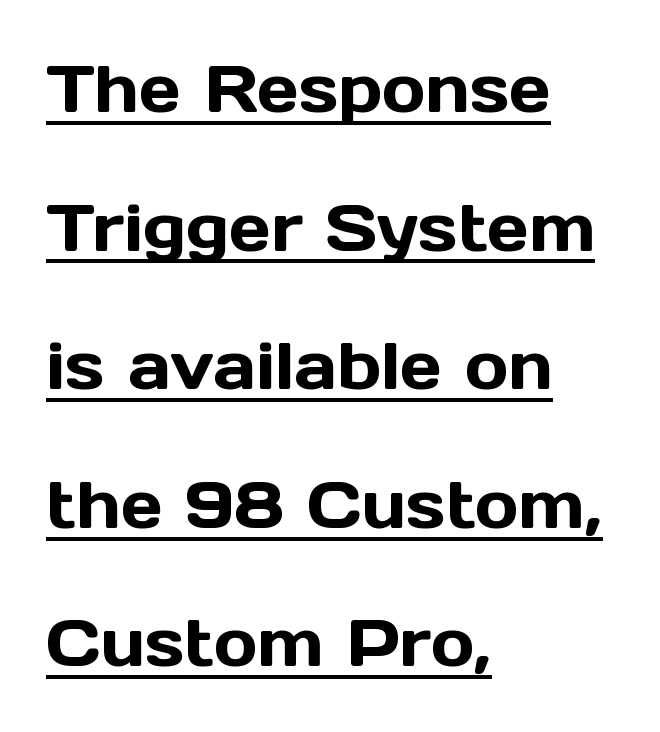
The image shows 66 px sans-serif type, upright; set left-aligned, loose line spacing (2.1x), normal letter spacing, underlined; a medium x-height.
